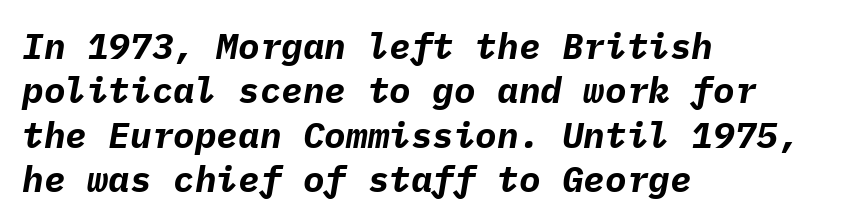
{"italic": "yes", "lean": "right", "slant_degrees": 9, "bold": "yes", "weight": "bold", "width": "normal", "stroke_contrast": "low", "x_height": "medium", "monospaced": "yes", "underline": "no", "align": "left", "line_spacing_ratio": 1.23, "letter_spacing": "normal", "letter_spacing_em": 0.0, "glyph_px": 36}
